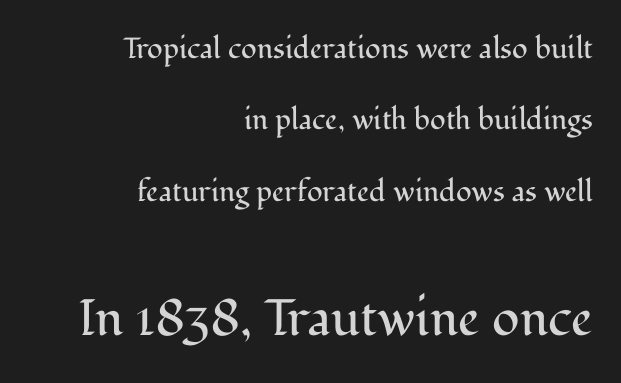
The image shows 51 px regular-weight serif type, upright; set right-aligned, loose line spacing (2.46x), normal letter spacing, not underlined; the second (bottom) block is 1.76x larger; medium stroke contrast and a medium x-height.
